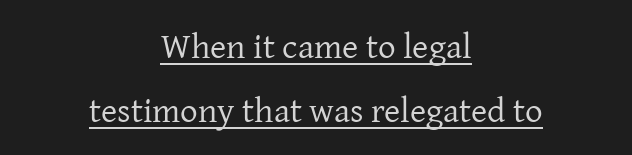
{"serif": "yes", "italic": "no", "bold": "no", "weight": "regular", "width": "normal", "stroke_contrast": "low", "x_height": "medium", "monospaced": "no", "underline": "yes", "align": "center", "line_spacing_ratio": 1.84, "letter_spacing": "normal", "letter_spacing_em": 0.0, "glyph_px": 35}
